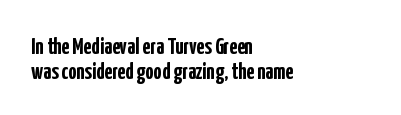
The image shows 23 px bold type, upright; set left-aligned, tight line spacing (1.08x), normal letter spacing, not underlined.
